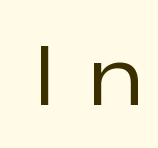
{"serif": "no", "italic": "no", "bold": "no", "weight": "regular", "width": "normal", "stroke_contrast": "low", "x_height": "medium", "monospaced": "no", "underline": "no", "letter_spacing": "wide", "letter_spacing_em": 0.44, "glyph_px": 80}
